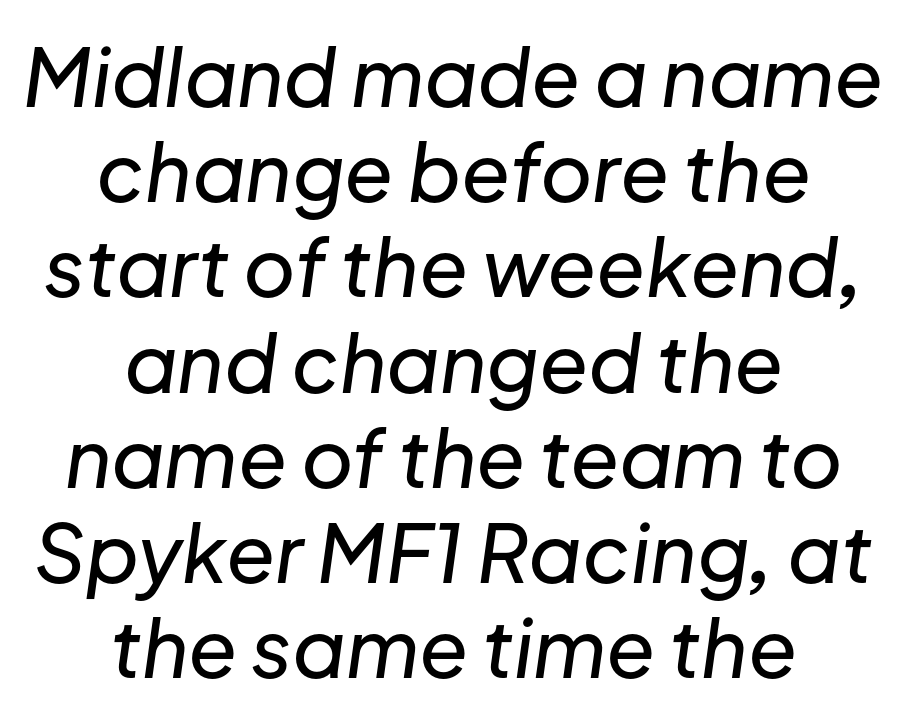
The image shows 80 px text type, italic (leaning right); set centered, line spacing 1.19x, normal letter spacing, not underlined; low stroke contrast and a medium x-height.
